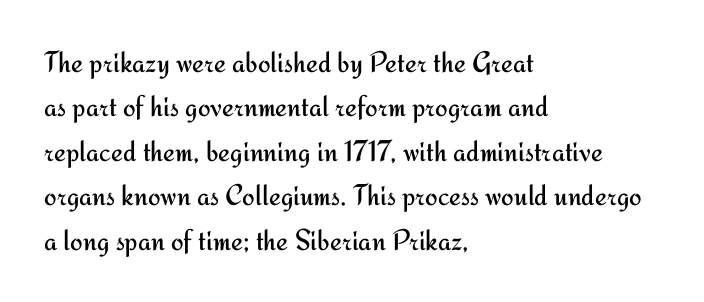
The font's upright variant was chosen for this text. Glance below the letters and you will spot only blank space. The font sits on the lighter half of the weight spectrum, regular included. Is the letter spacing exaggerated? No — it looks like the ordinary default. These lines sit exactly where default settings would place them. Leftover space on each line is placed entirely after the last word.
